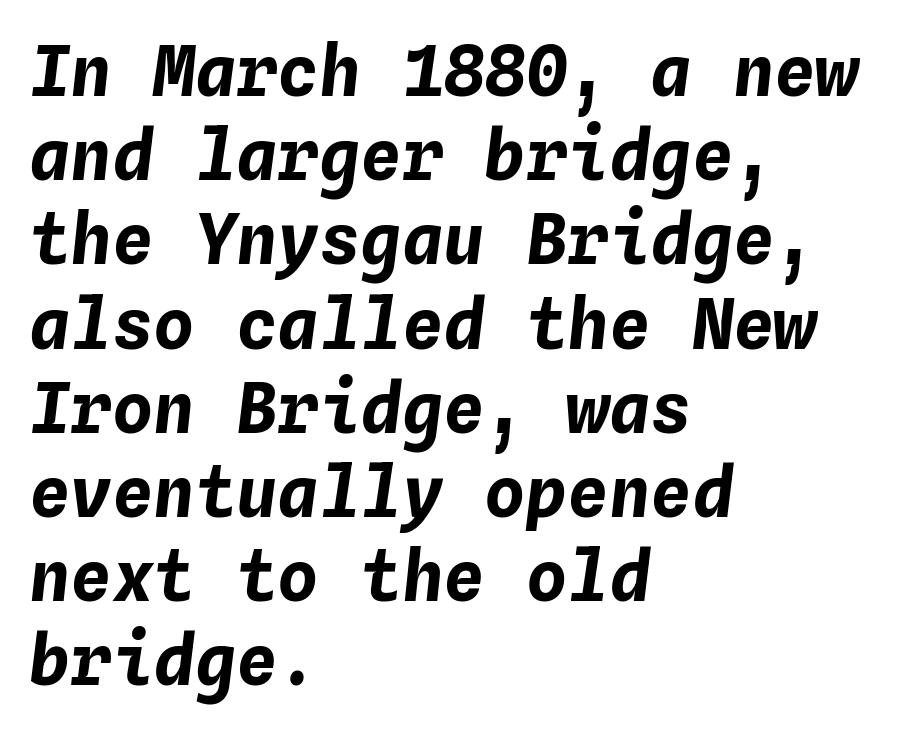
The image shows 69 px bold type, italic (leaning right), monospaced; set left-aligned, line spacing 1.22x, normal letter spacing, not underlined; low stroke contrast and a medium x-height.
